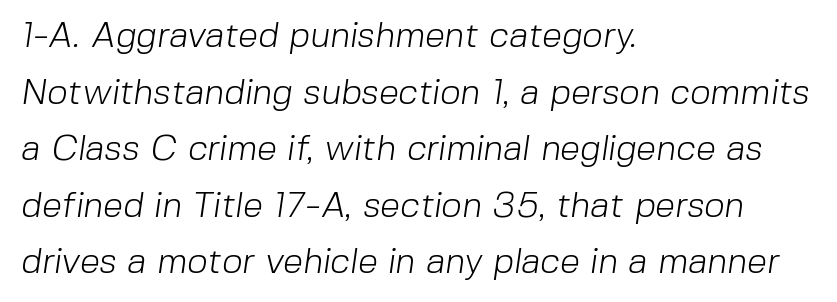
{"serif": "no", "bold": "no", "weight": "light", "width": "normal", "stroke_contrast": "low", "x_height": "medium", "monospaced": "no", "underline": "no", "align": "left", "line_spacing": "normal", "line_spacing_ratio": 1.57, "letter_spacing": "normal", "letter_spacing_em": 0.0, "glyph_px": 36}
